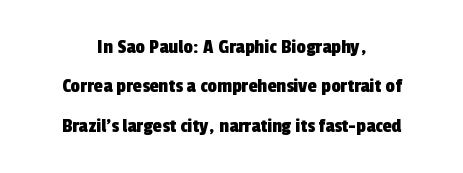
Horizontally, the lines are justified to the midpoint only. Underline: absent. Here the glyphs are tracked normally, forming tight word shapes.
